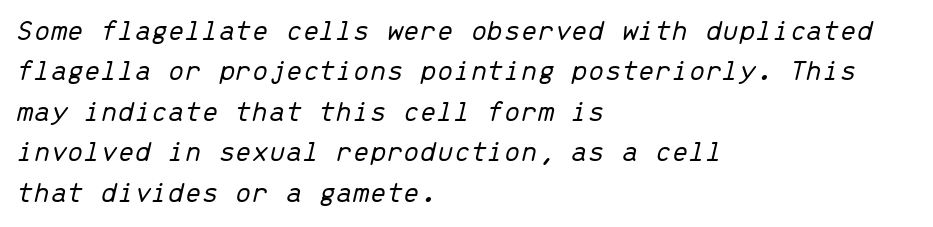
The image shows 30 px light type, italic (leaning right), monospaced; set left-aligned, normal line spacing (1.35x), normal letter spacing, not underlined; low stroke contrast and a medium x-height.
